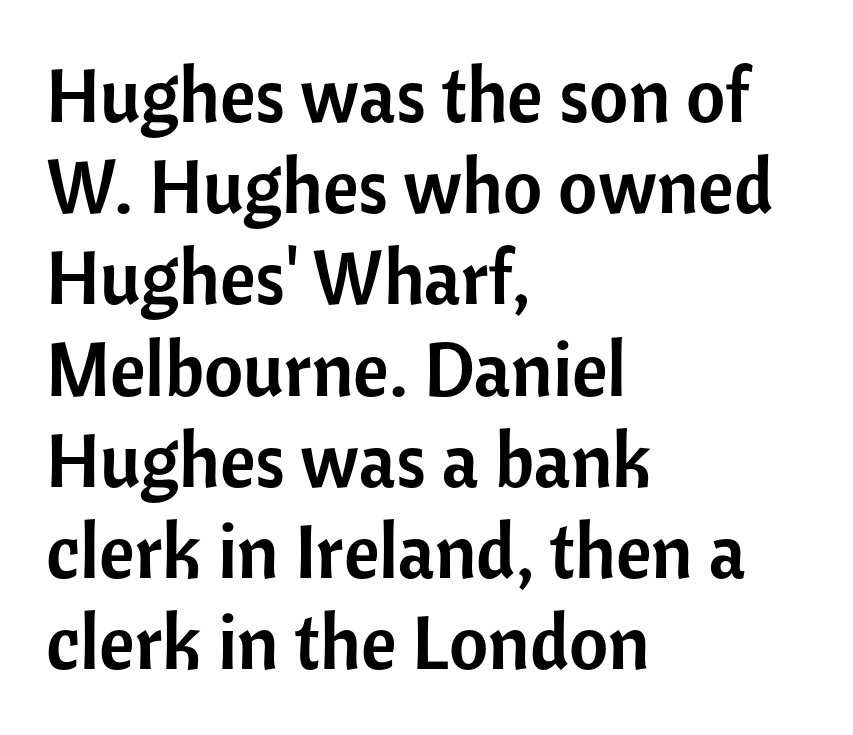
The image shows 76 px sans-serif type, upright; set left-aligned, line spacing 1.2x, normal letter spacing, not underlined; low stroke contrast and a medium x-height.
